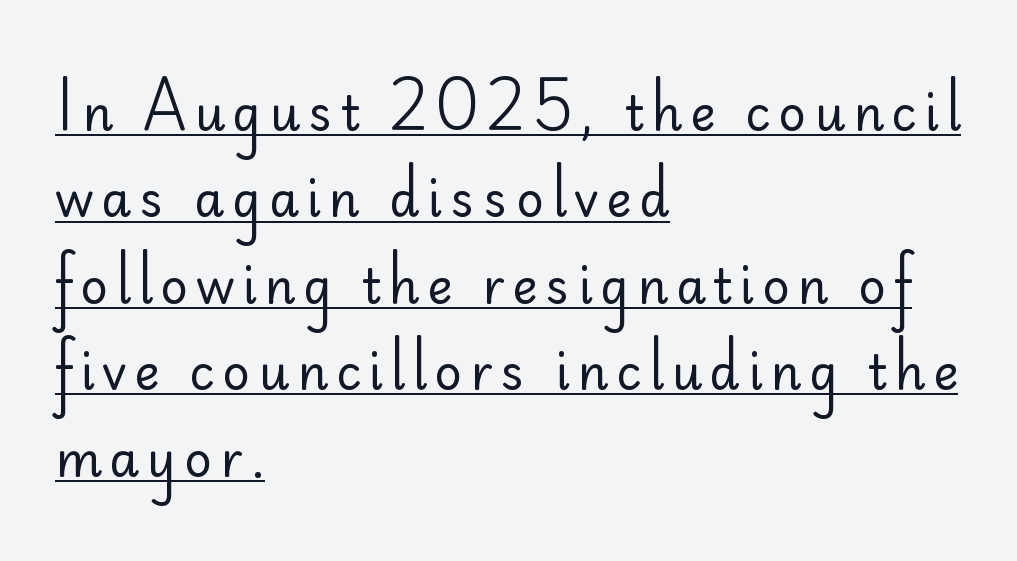
{"serif": "no", "italic": "no", "bold": "no", "weight": "regular", "width": "normal", "stroke_contrast": "low", "x_height": "small", "monospaced": "no", "underline": "yes", "align": "left", "line_spacing_ratio": 1.8, "glyph_px": 48}
